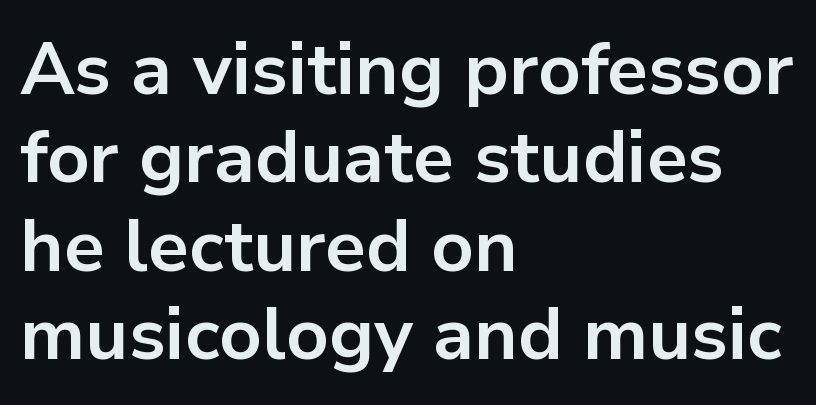
Observe the ordinary spacing: letters are neighbours, not strangers. Line beginnings align vertically; line endings do not. The letters advance in unequal steps, a hallmark of proportional type. This is heavy type, rendered in bold. You can tell from the bare stems that sans-serif type was used. Italic: no, the glyphs are upright roman.
